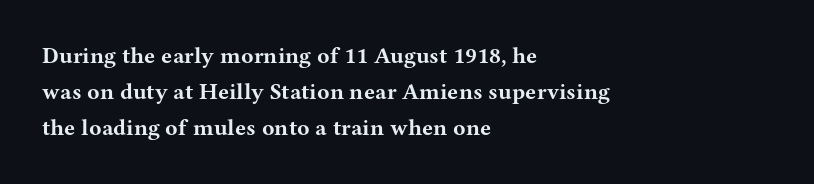
Notice how descenders clear the ascenders below comfortably — that's standard leading. The sample has been set heavy, in full bold. Italic? Not at all — the glyphs are vertical. A bare baseline throughout the passage. The rag falls on the right side of this text block. Inter-character spacing is left at the font's built-in metrics.
